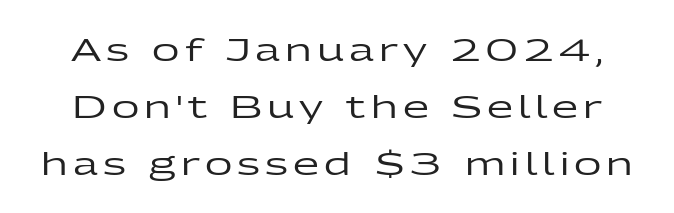
{"serif": "no", "italic": "no", "width": "wide", "stroke_contrast": "low", "x_height": "medium", "monospaced": "no", "underline": "no", "line_spacing": "loose", "line_spacing_ratio": 1.9, "glyph_px": 30}
